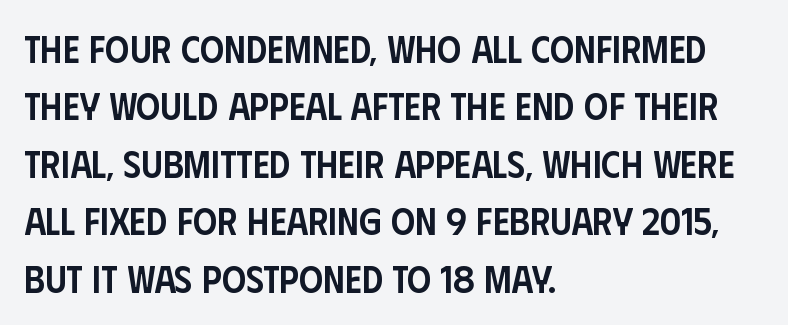
The image shows 38 px semibold, condensed sans-serif type, upright; set left-aligned, normal line spacing (1.51x), normal letter spacing, not underlined; low stroke contrast and a large x-height.
